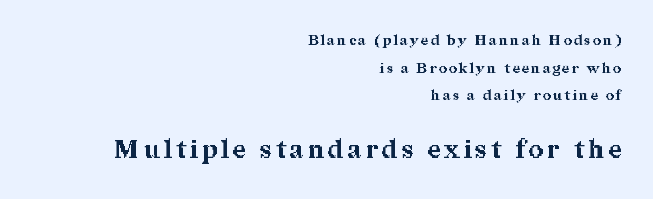
The image shows 25 px bold type, upright; set right-aligned, loose line spacing (1.98x), not underlined; the second (bottom) block is 1.79x larger.
